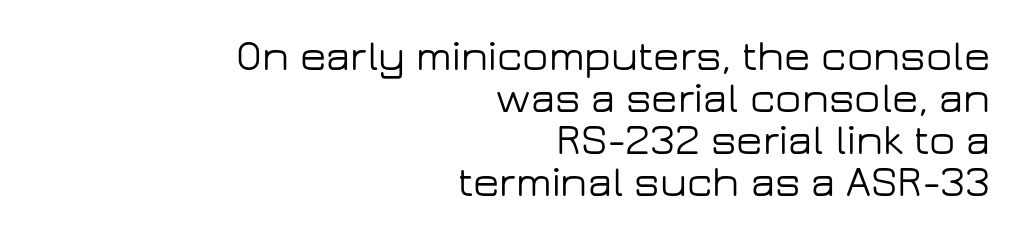
Q: Is the text italic (slanted)? A: No, it is upright.
Q: Is the typeface a serif or a sans-serif typeface? A: Sans-serif.
Q: Is the text underlined? A: No.
Q: How is the paragraph aligned? A: Right-aligned.
Q: Is the spacing between letters normal or unusually wide? A: Normal.
Q: Is the spacing between lines tight, normal or loose? A: Tight.
Q: Width (condensed, normal, or wide)? A: Wide.
Q: Stroke contrast? A: Low.
Q: x-height? A: Medium.
Q: Monospaced? A: No.
